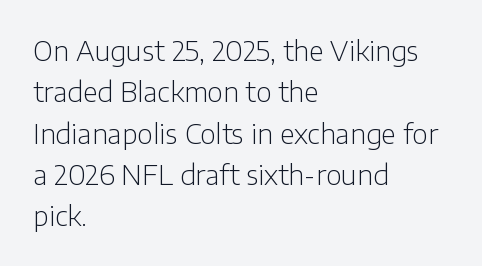
Q: Is the text bold? A: No.
Q: Is the text italic (slanted)? A: No, it is upright.
Q: Is the text underlined? A: No.
Q: How is the paragraph aligned? A: Left-aligned.
Q: Is the spacing between letters normal or unusually wide? A: Normal.
Q: Is the spacing between lines tight, normal or loose? A: Normal.
